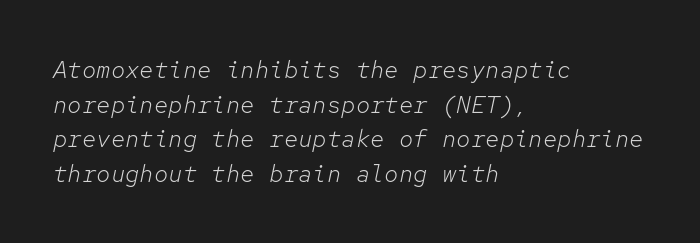
The image shows 24 px text type, italic (leaning right); set left-aligned, normal line spacing (1.44x), normal letter spacing, not underlined.
